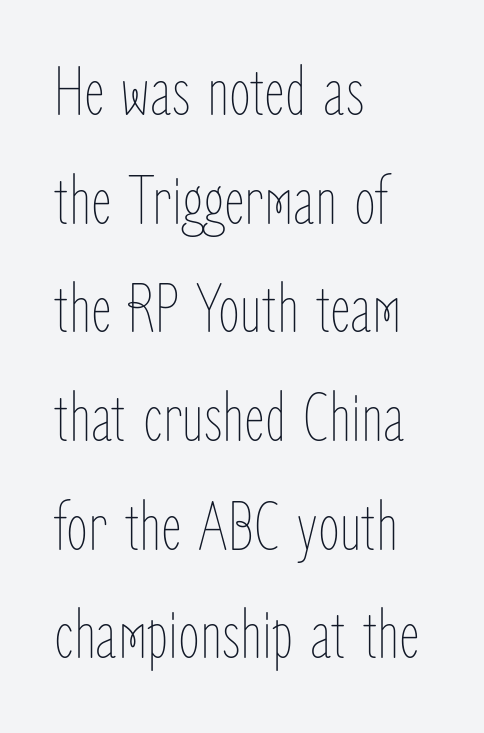
Think standard paragraph weight, or any step lighter than that. Posture: upright roman. The leading is moderate, giving the passage an even texture. Decoration check: the copy has no underline. In terms of letterspacing, this is plain default setting. Each letter keeps its own natural width here, so spacing adapts to shape.
